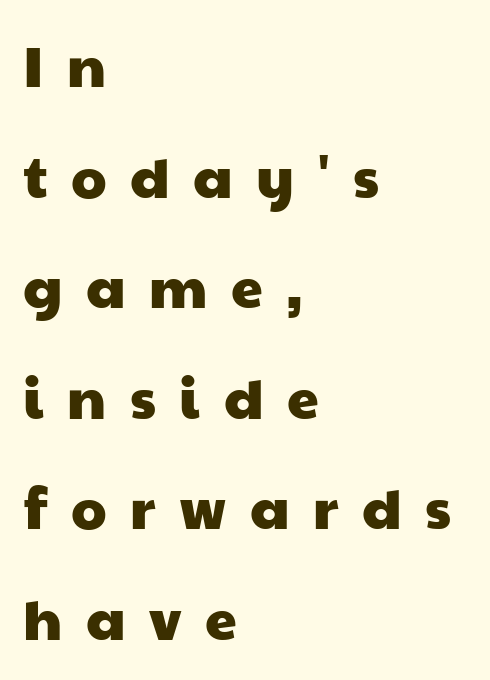
These lines are rendered in a variable-pitch font. Plain, unruled lines of type. The face used here is a sans, in the tradition of grotesques and geometrics. This sample trades compactness for vertical openness between lines. Substantial extra tracking has been applied to these lines.
